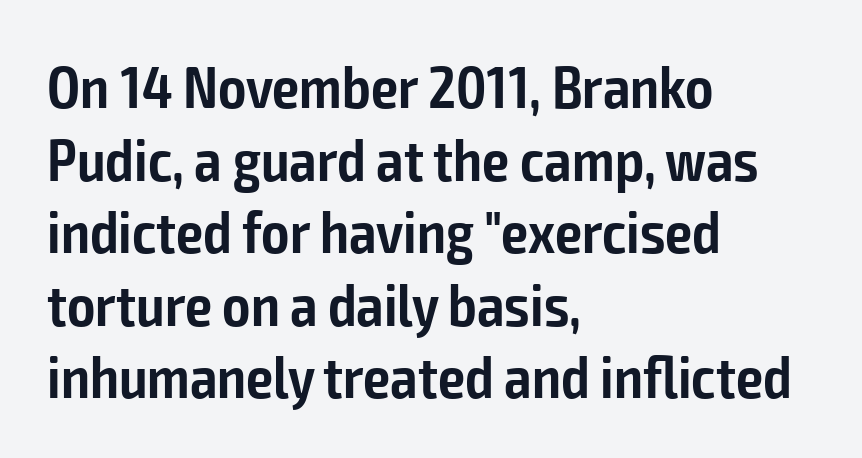
Every letter is mildly thick-stroked: semibold rather than bold. Letter spacing: default. The text was rendered using a sans face with plain stroke endings. Rule under the text: the space is simply empty. Typeset ragged right — the left edge is the straight one. Style check: upright.
